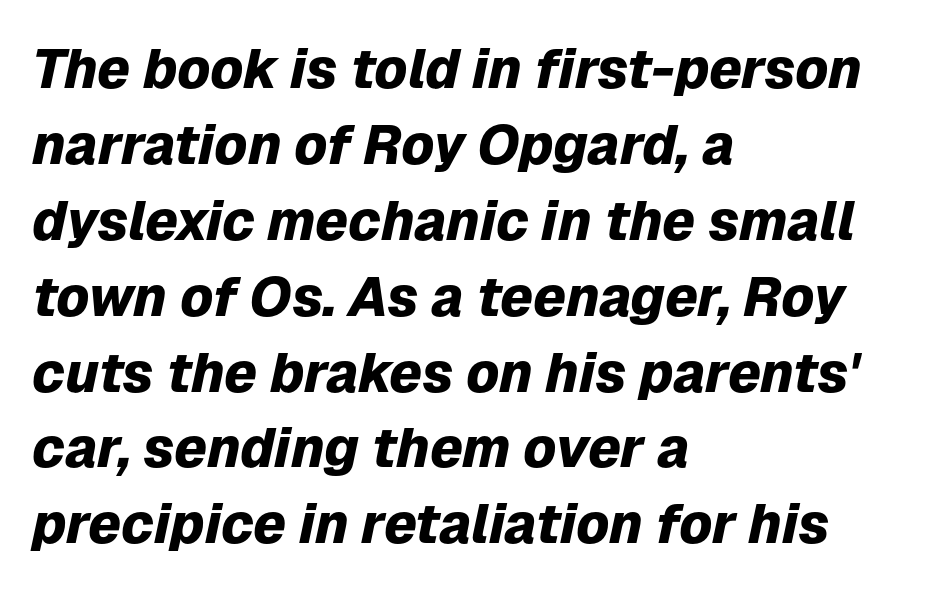
The image shows 55 px heavy type, italic (leaning right); set left-aligned, normal line spacing (1.38x), normal letter spacing, not underlined; low stroke contrast and a medium x-height.
